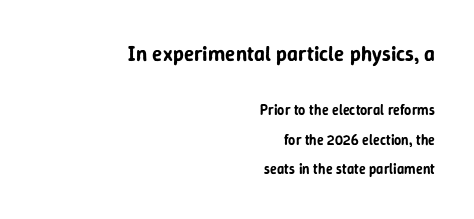
Q: Is the text italic (slanted)? A: No, it is upright.
Q: Is the text underlined? A: No.
Q: How is the paragraph aligned? A: Right-aligned.
Q: Is the spacing between letters normal or unusually wide? A: Normal.
Q: Is the spacing between lines tight, normal or loose? A: Loose.
Q: Which block of text is set in a larger size, the first (top) or the second (bottom)? A: The first (top) one.
